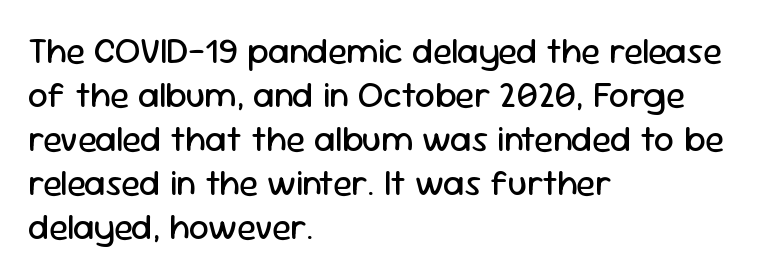
Q: Is the text bold? A: No.
Q: Is the text italic (slanted)? A: No, it is upright.
Q: Is the typeface a serif or a sans-serif typeface? A: Sans-serif.
Q: Is the text underlined? A: No.
Q: How is the paragraph aligned? A: Left-aligned.
Q: Is the spacing between letters normal or unusually wide? A: Normal.
Q: Is the spacing between lines tight, normal or loose? A: Normal.
Q: Width (condensed, normal, or wide)? A: Normal.
Q: Stroke contrast? A: Low.
Q: x-height? A: Medium.
Q: Monospaced? A: No.
